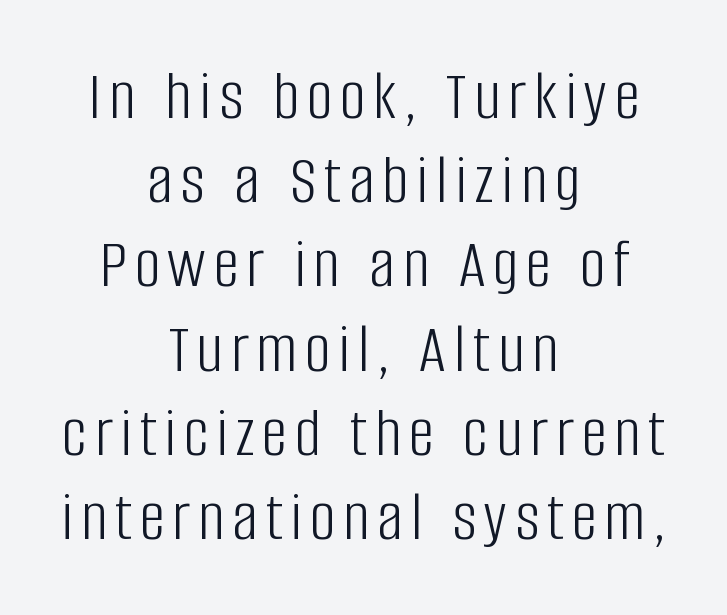
{"serif": "no", "italic": "no", "bold": "no", "weight": "light", "width": "condensed", "stroke_contrast": "low", "x_height": "large", "monospaced": "no", "underline": "no", "align": "center", "line_spacing_ratio": 1.17, "glyph_px": 72}
